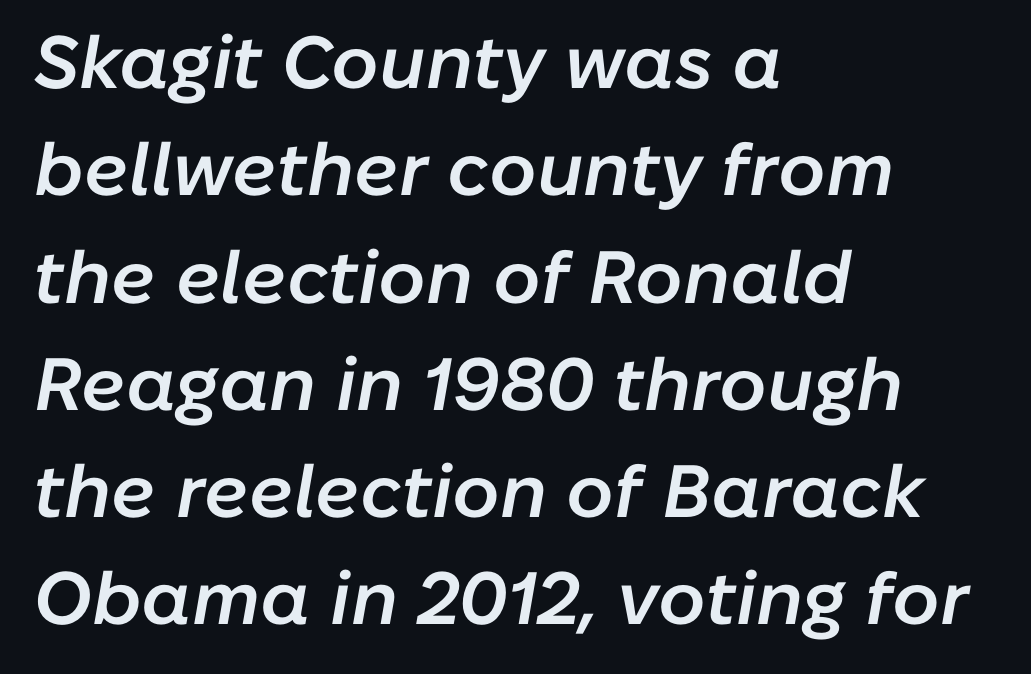
Q: Is the text bold? A: Semi-bold.
Q: Is the text italic (slanted)? A: Yes, it leans right by about 10 degrees.
Q: Is the text underlined? A: No.
Q: How is the paragraph aligned? A: Left-aligned.
Q: Is the spacing between letters normal or unusually wide? A: Normal.
Q: Is the spacing between lines tight, normal or loose? A: Normal.
Q: Width (condensed, normal, or wide)? A: Normal.
Q: Stroke contrast? A: Low.
Q: x-height? A: Medium.
Q: Monospaced? A: No.
